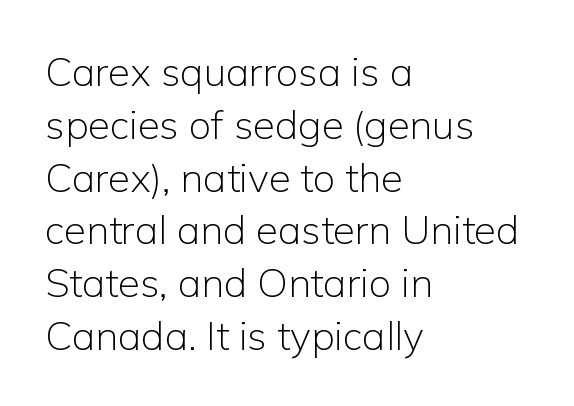
The type family on display is of the sans-serif kind. The passage shown has conventional tracking throughout. The typesetter chose a ragged-right arrangement here. Stems here are at most as thick as an everyday book face. This sample has the flowing, uneven cadence of proportional lettering.
